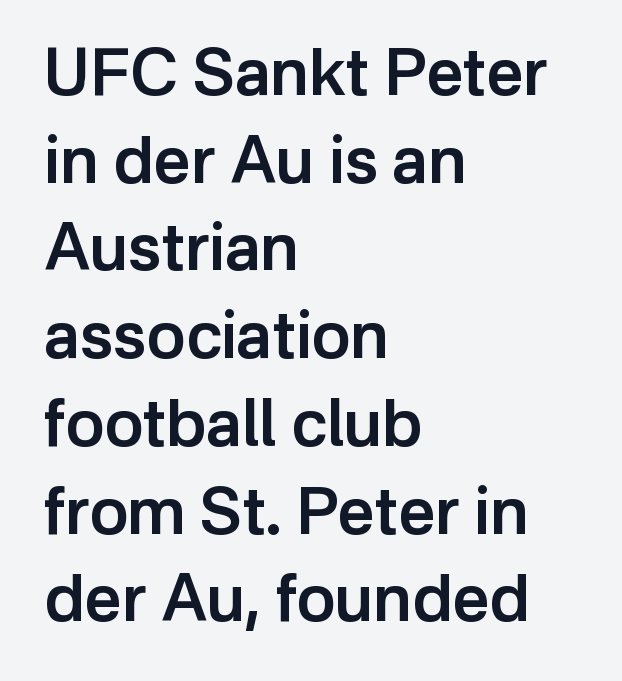
{"serif": "no", "italic": "no", "bold": "semi", "weight": "semibold", "width": "normal", "stroke_contrast": "low", "x_height": "medium", "monospaced": "no", "underline": "no", "align": "left", "line_spacing": "normal", "line_spacing_ratio": 1.35, "letter_spacing": "normal", "letter_spacing_em": 0.0, "glyph_px": 65}
